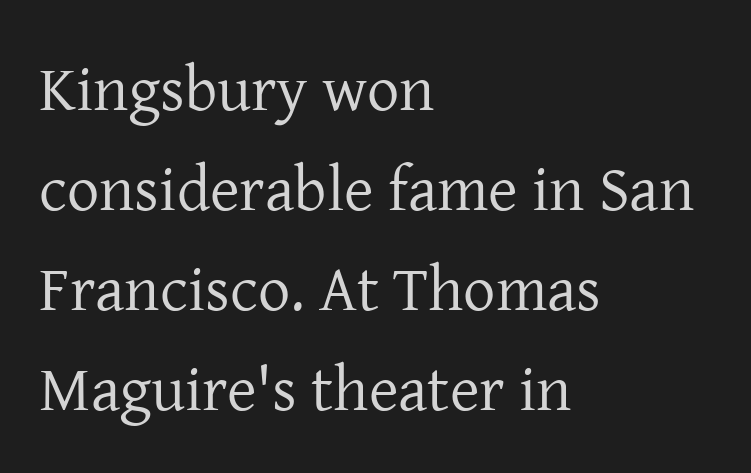
{"serif": "yes", "italic": "no", "bold": "no", "weight": "regular", "width": "normal", "stroke_contrast": "low", "x_height": "medium", "monospaced": "no", "underline": "no", "align": "left", "line_spacing": "normal", "line_spacing_ratio": 1.56, "letter_spacing": "normal", "letter_spacing_em": 0.0, "glyph_px": 64}
